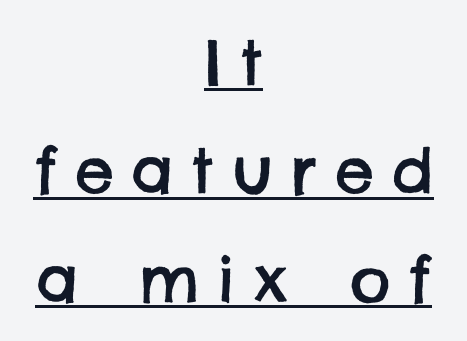
{"serif": "no", "width": "normal", "stroke_contrast": "low", "x_height": "large", "monospaced": "no", "underline": "yes", "align": "center", "line_spacing_ratio": 1.75, "letter_spacing": "wide", "letter_spacing_em": 0.29, "glyph_px": 62}
